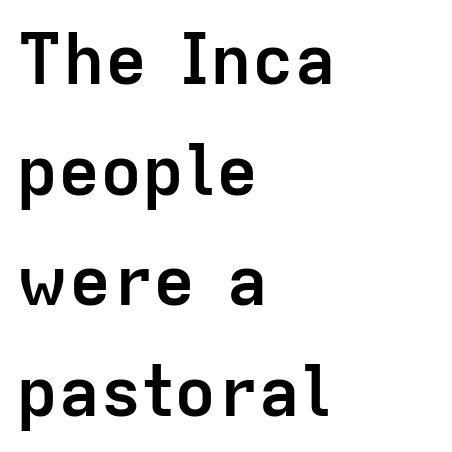
Heavy, bold letterforms. The face used here is proportionally spaced, like ordinary book or web type. Type style note: lacks serifs. This rendering features lettering with no underline. These lines keep a tight, regular rhythm from letter to letter.
